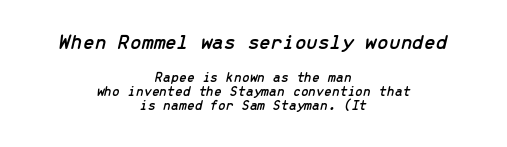
Q: Is the text italic (slanted)? A: Yes, it leans right by about 13 degrees.
Q: Is the text underlined? A: No.
Q: How is the paragraph aligned? A: Centered.
Q: Is the spacing between letters normal or unusually wide? A: Normal.
Q: Is the spacing between lines tight, normal or loose? A: Tight.
Q: Which block of text is set in a larger size, the first (top) or the second (bottom)? A: The first (top) one.
